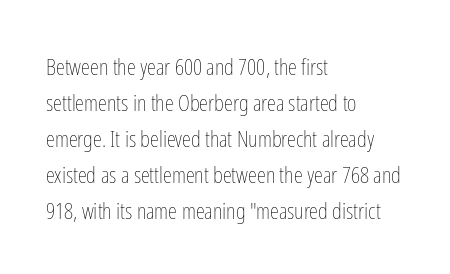
The image shows 23 px text type, upright; set left-aligned, normal line spacing (1.56x), normal letter spacing, not underlined.
